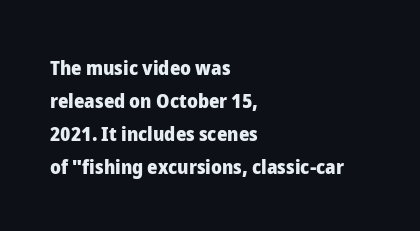
{"italic": "no", "bold": "yes", "underline": "no", "align": "left", "line_spacing": "normal", "line_spacing_ratio": 1.65, "letter_spacing": "normal", "letter_spacing_em": 0.0, "glyph_px": 20}
